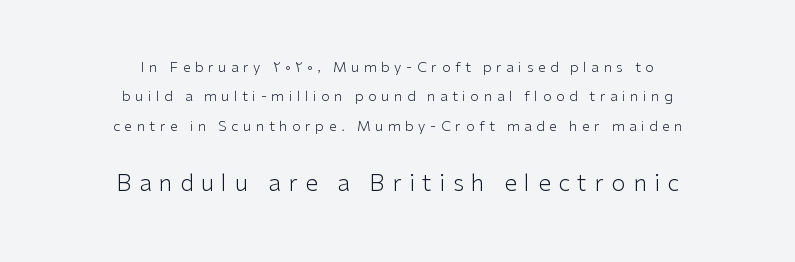
{"italic": "no", "bold": "no", "underline": "no", "align": "center", "line_spacing": "loose", "line_spacing_ratio": 2.1, "letter_spacing": "wide", "letter_spacing_em": 0.33, "larger_block": "second", "size_ratio": 1.64, "glyph_px": 23}
